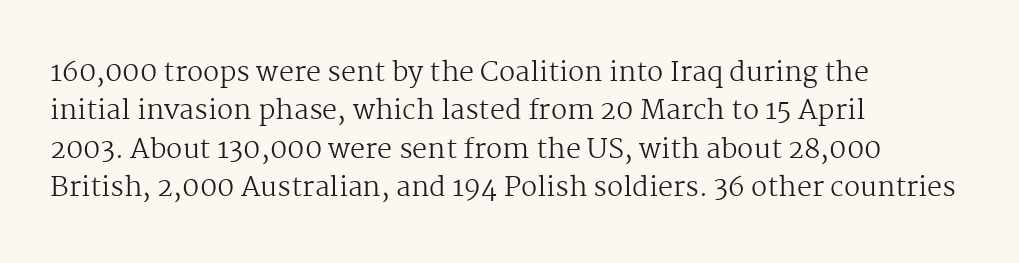
Q: Is the text bold? A: No.
Q: Is the text italic (slanted)? A: No, it is upright.
Q: Is the text underlined? A: No.
Q: How is the paragraph aligned? A: Left-aligned.
Q: Is the spacing between letters normal or unusually wide? A: Normal.
Q: Is the spacing between lines tight, normal or loose? A: Normal.
